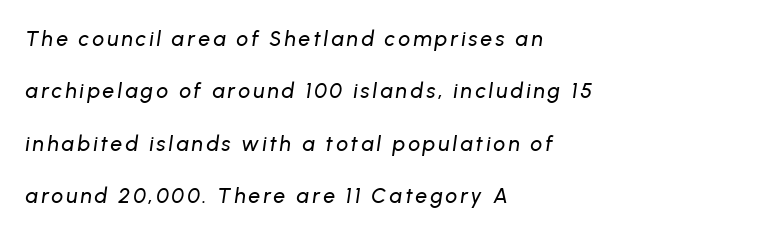
Q: Is the text italic (slanted)? A: Yes, it leans right by about 8 degrees.
Q: Is the text underlined? A: No.
Q: How is the paragraph aligned? A: Left-aligned.
Q: Is the spacing between lines tight, normal or loose? A: Loose.
